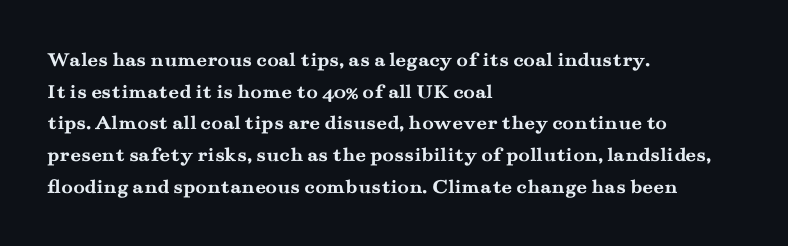
Q: Is the text bold? A: Yes.
Q: Is the text italic (slanted)? A: No, it is upright.
Q: Is the text underlined? A: No.
Q: How is the paragraph aligned? A: Left-aligned.
Q: Is the spacing between letters normal or unusually wide? A: Normal.
Q: Is the spacing between lines tight, normal or loose? A: Normal.
